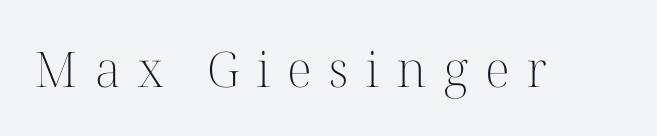
Q: Is the text bold? A: No.
Q: Is the text italic (slanted)? A: No, it is upright.
Q: Is the typeface a serif or a sans-serif typeface? A: Serif.
Q: Is the text underlined? A: No.
Q: Is the spacing between letters normal or unusually wide? A: Unusually wide.
Q: Width (condensed, normal, or wide)? A: Normal.
Q: Stroke contrast? A: High.
Q: x-height? A: Medium.
Q: Monospaced? A: No.
